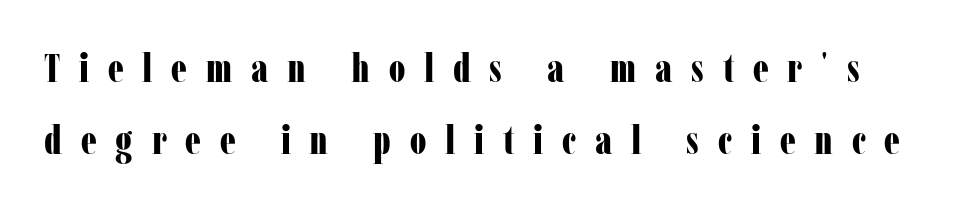
The image shows 40 px bold, condensed serif type, upright; set line spacing 1.81x, unusually wide letter spacing (+0.47 em), not underlined; low stroke contrast and a medium x-height.
